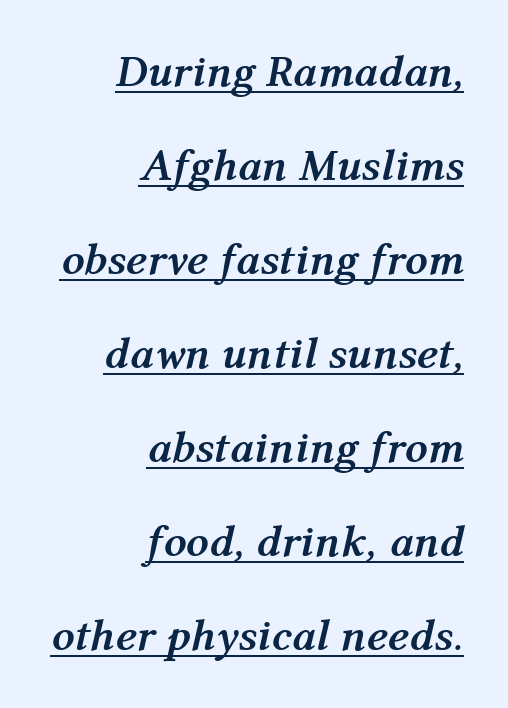
{"italic": "yes", "lean": "right", "slant_degrees": 12, "bold": "yes", "weight": "semibold", "width": "normal", "stroke_contrast": "medium", "x_height": "medium", "monospaced": "no", "underline": "yes", "align": "right", "line_spacing": "loose", "line_spacing_ratio": 2.09, "letter_spacing": "normal", "letter_spacing_em": 0.0, "glyph_px": 45}
